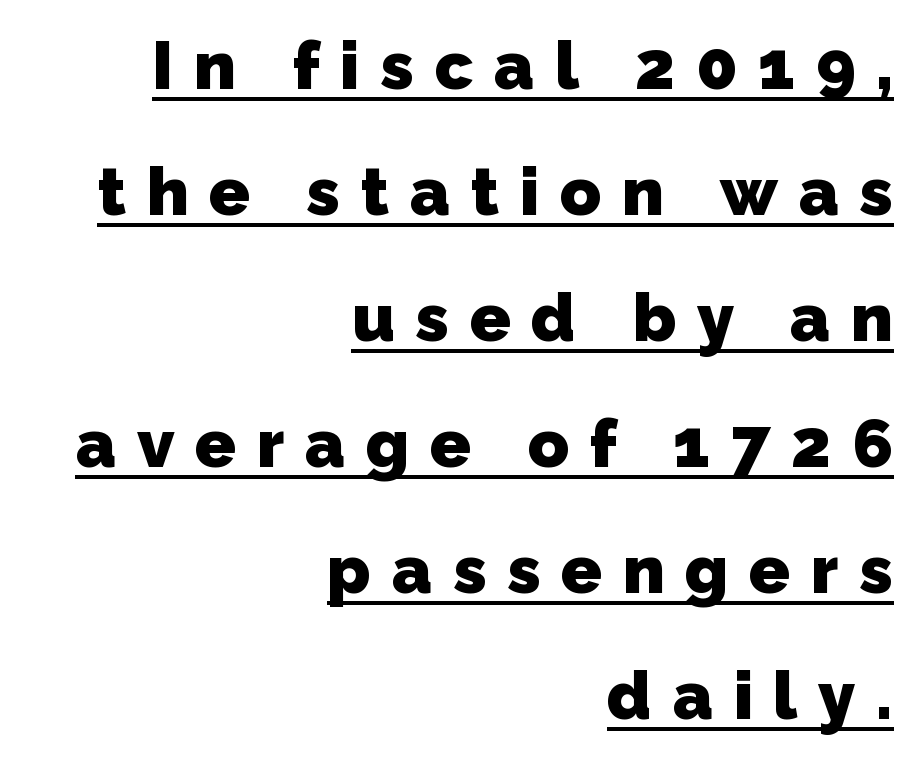
{"serif": "no", "bold": "yes", "weight": "heavy", "width": "normal", "stroke_contrast": "low", "x_height": "medium", "monospaced": "no", "underline": "yes", "align": "right", "line_spacing_ratio": 1.88, "letter_spacing": "wide", "letter_spacing_em": 0.31, "glyph_px": 67}
